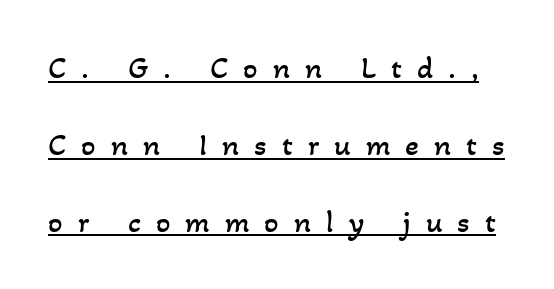
{"bold": "no", "weight": "regular", "width": "normal", "stroke_contrast": "low", "x_height": "small", "monospaced": "no", "underline": "yes", "line_spacing": "loose", "line_spacing_ratio": 2.4, "letter_spacing": "wide", "letter_spacing_em": 0.47, "glyph_px": 32}
